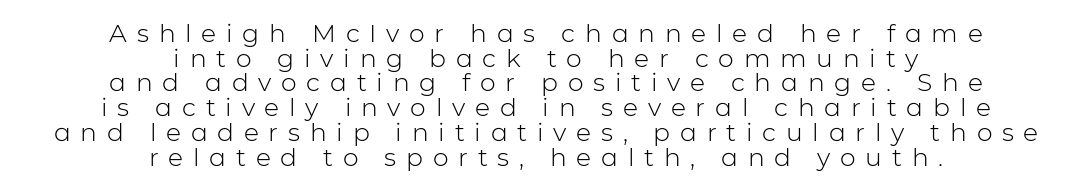
The image shows 25 px text type, upright; set centered, tight line spacing (0.99x), unusually wide letter spacing (+0.39 em), not underlined.
